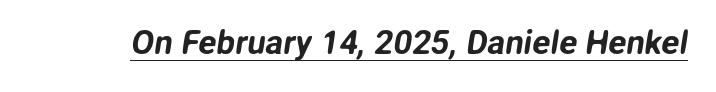
The image shows 33 px sans-serif type; set normal letter spacing, underlined; low stroke contrast and a medium x-height.
